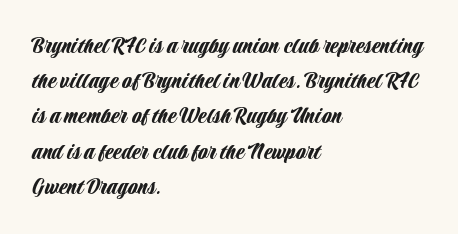
Q: Is the text italic (slanted)? A: Yes.
Q: Is the text underlined? A: No.
Q: How is the paragraph aligned? A: Left-aligned.
Q: Is the spacing between letters normal or unusually wide? A: Normal.
Q: Is the spacing between lines tight, normal or loose? A: Normal.
